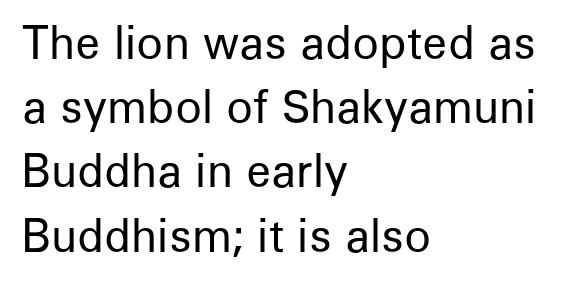
Is the type heavy? It reads as light-to-regular instead. Clear beneath every line of the passage. Caption: standard tracking, unaltered. The letters stand upright; this is a roman face.
